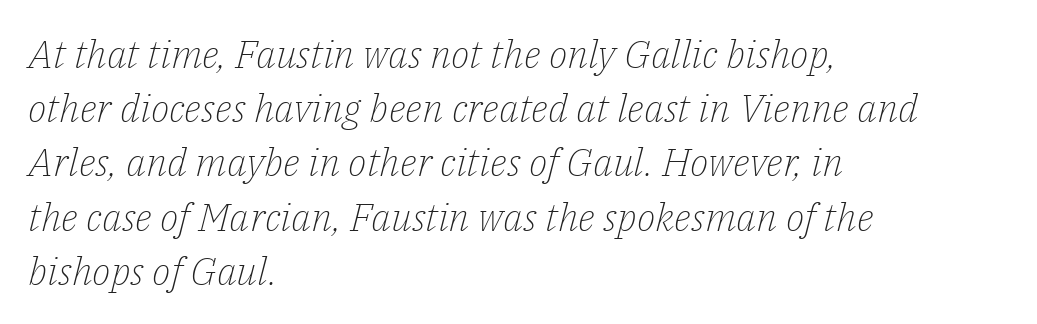
The image shows 39 px light serif type, italic (leaning right); set left-aligned, normal line spacing (1.39x), normal letter spacing, not underlined; low stroke contrast and a medium x-height.
